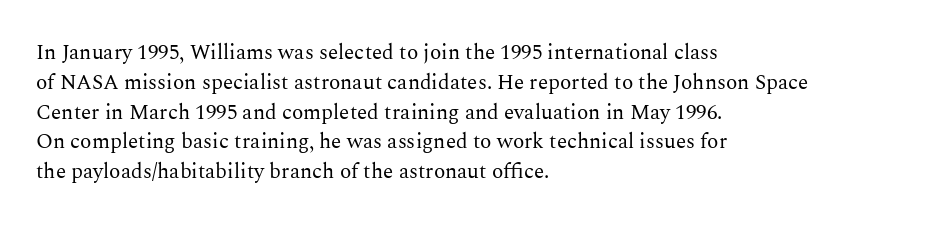
Q: Is the text bold? A: No.
Q: Is the text italic (slanted)? A: No, it is upright.
Q: Is the text underlined? A: No.
Q: How is the paragraph aligned? A: Left-aligned.
Q: Is the spacing between letters normal or unusually wide? A: Normal.
Q: Is the spacing between lines tight, normal or loose? A: Normal.
